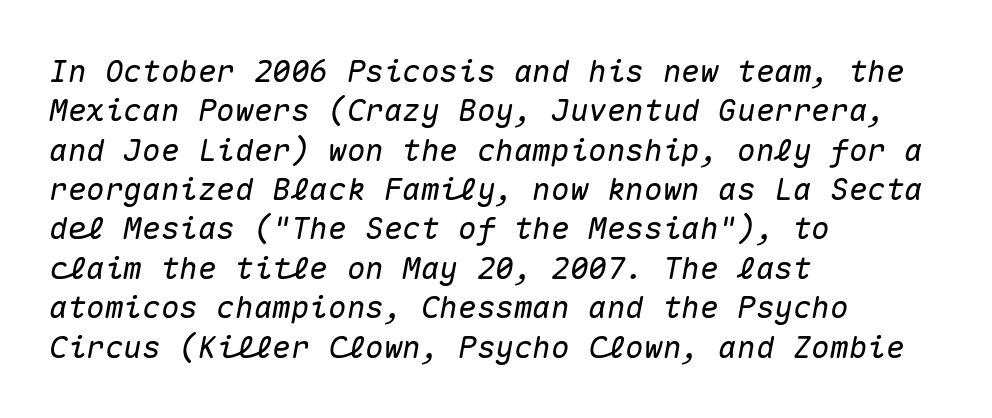
Q: Is the text italic (slanted)? A: Yes, it leans right by about 10 degrees.
Q: Is the text underlined? A: No.
Q: How is the paragraph aligned? A: Left-aligned.
Q: Is the spacing between letters normal or unusually wide? A: Normal.
Q: Is the spacing between lines tight, normal or loose? A: Normal.
Q: Width (condensed, normal, or wide)? A: Normal.
Q: Stroke contrast? A: Medium.
Q: x-height? A: Medium.
Q: Monospaced? A: Yes.
